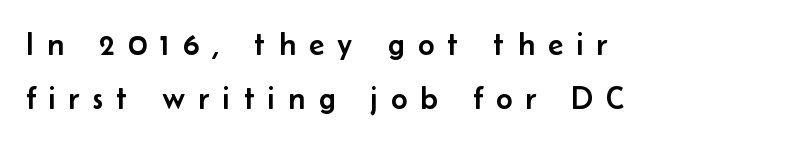
The image shows 32 px sans-serif type, upright; set left-aligned, normal line spacing (1.7x), unusually wide letter spacing (+0.42 em), not underlined; low stroke contrast and a small x-height.
